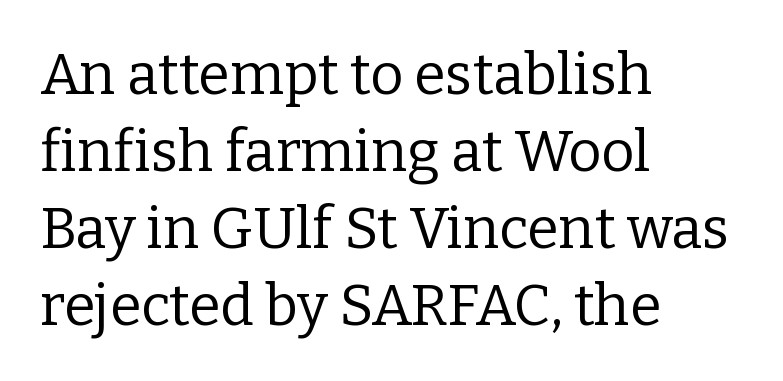
The image shows 57 px regular-weight serif type, upright; set left-aligned, normal line spacing (1.35x), normal letter spacing, not underlined; low stroke contrast and a medium x-height.
